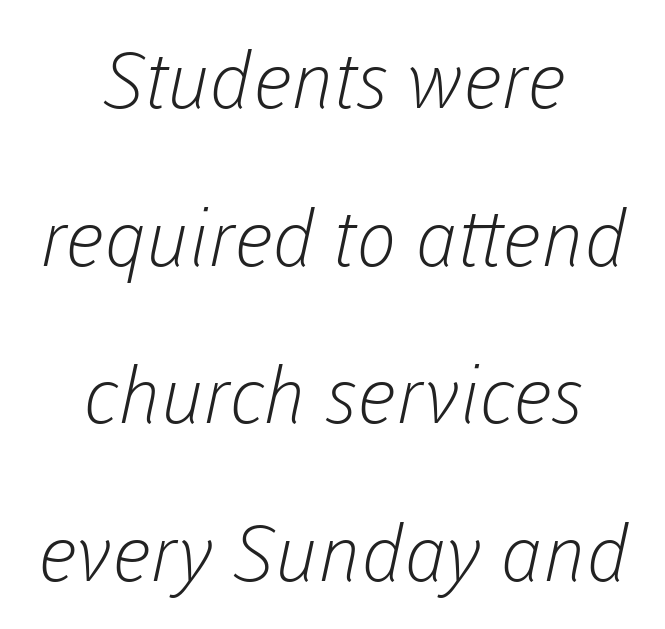
The image shows 78 px light sans-serif type; set centered, loose line spacing (2.02x), normal letter spacing, not underlined; low stroke contrast and a medium x-height.
